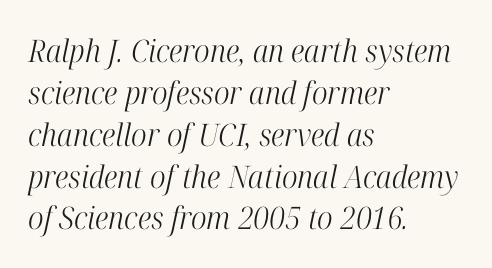
Q: Is the text bold? A: No.
Q: Is the text italic (slanted)? A: Yes, it leans right by about 12 degrees.
Q: Is the typeface a serif or a sans-serif typeface? A: Serif.
Q: Is the text underlined? A: No.
Q: How is the paragraph aligned? A: Left-aligned.
Q: Is the spacing between letters normal or unusually wide? A: Normal.
Q: Is the spacing between lines tight, normal or loose? A: Normal.
Q: Width (condensed, normal, or wide)? A: Condensed.
Q: Stroke contrast? A: High.
Q: x-height? A: Medium.
Q: Monospaced? A: No.
